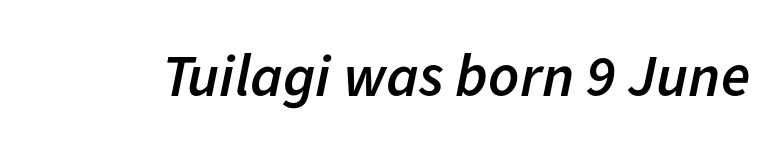
Q: Is the text bold? A: Semi-bold.
Q: Is the text italic (slanted)? A: Yes, it leans right by about 11 degrees.
Q: Is the text underlined? A: No.
Q: Is the spacing between letters normal or unusually wide? A: Normal.
Q: Width (condensed, normal, or wide)? A: Normal.
Q: Stroke contrast? A: Low.
Q: x-height? A: Medium.
Q: Monospaced? A: No.
